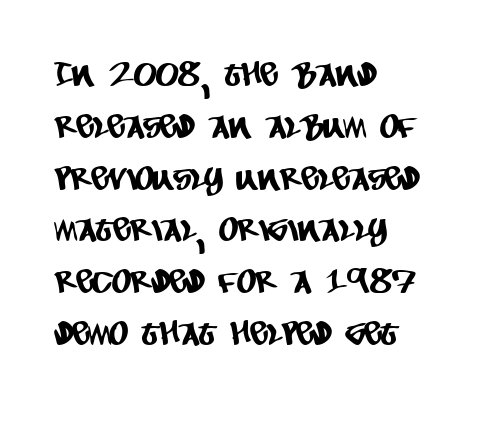
The image shows 33 px condensed sans-serif type; set left-aligned, normal line spacing (1.57x), normal letter spacing, not underlined; low stroke contrast and a large x-height.
